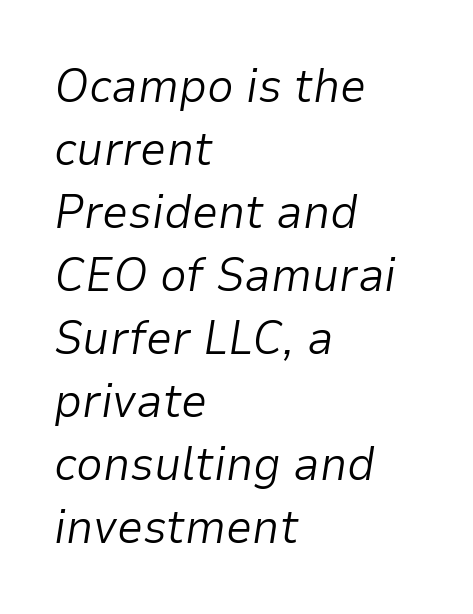
Q: Is the text bold? A: No.
Q: Is the text italic (slanted)? A: Yes, it leans right by about 9 degrees.
Q: Is the text underlined? A: No.
Q: How is the paragraph aligned? A: Left-aligned.
Q: Is the spacing between letters normal or unusually wide? A: Normal.
Q: Is the spacing between lines tight, normal or loose? A: Normal.
Q: Width (condensed, normal, or wide)? A: Normal.
Q: Stroke contrast? A: Low.
Q: x-height? A: Medium.
Q: Monospaced? A: No.
